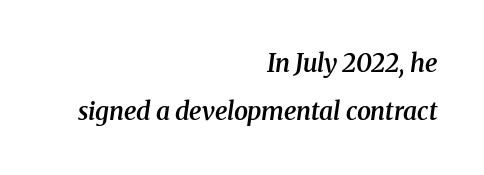
Q: Is the text bold? A: Semi-bold.
Q: Is the text italic (slanted)? A: Yes, it leans right by about 8 degrees.
Q: Is the text underlined? A: No.
Q: How is the paragraph aligned? A: Right-aligned.
Q: Is the spacing between letters normal or unusually wide? A: Normal.
Q: Is the spacing between lines tight, normal or loose? A: Loose.
